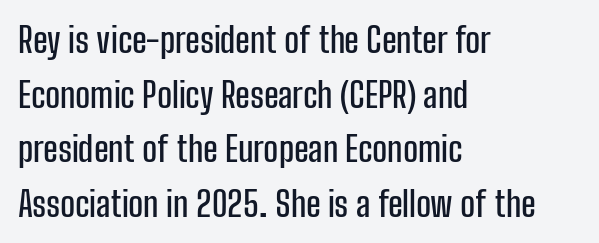
Spacing verdict: proportional, widths tailored to each character. Is there much room between lines? A standard amount, neither cramped nor airy. Line starts are locked; line ends wander. Descenders are the only things crossing below the line. It's the straight-up-and-down kind of type. Default kerning and tracking; the words read as compact shapes.
